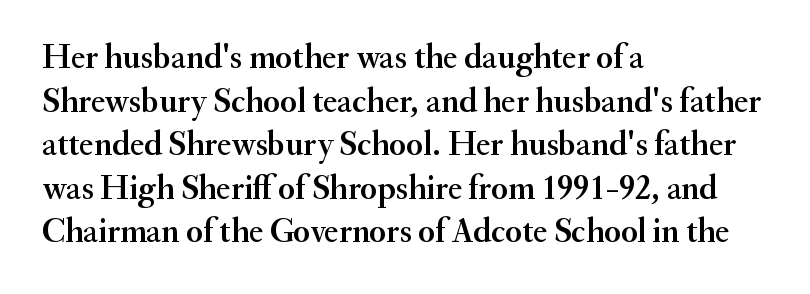
{"serif": "yes", "italic": "no", "width": "normal", "stroke_contrast": "medium", "x_height": "small", "monospaced": "no", "underline": "no", "align": "left", "line_spacing": "normal", "line_spacing_ratio": 1.28, "letter_spacing": "normal", "letter_spacing_em": 0.0, "glyph_px": 34}
